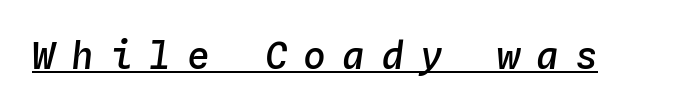
{"italic": "yes", "lean": "right", "slant_degrees": 4, "bold": "semi", "weight": "semibold", "width": "normal", "stroke_contrast": "low", "x_height": "medium", "monospaced": "yes", "underline": "yes", "letter_spacing": "wide", "letter_spacing_em": 0.42, "glyph_px": 38}
